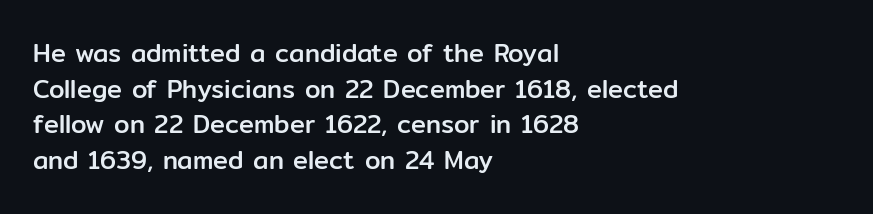
{"italic": "no", "underline": "no", "align": "left", "line_spacing": "normal", "line_spacing_ratio": 1.43, "letter_spacing": "normal", "letter_spacing_em": 0.0, "glyph_px": 25}
